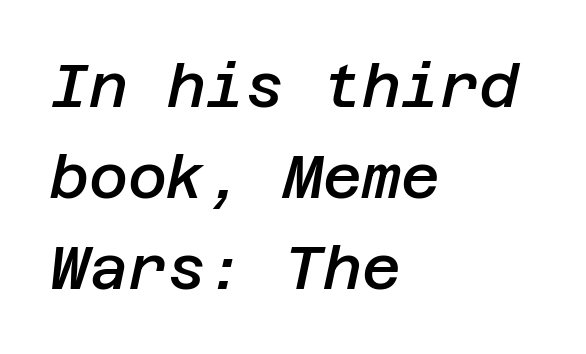
{"italic": "yes", "lean": "right", "slant_degrees": 12, "bold": "semi", "weight": "semibold", "width": "normal", "stroke_contrast": "low", "x_height": "large", "underline": "no", "align": "left", "line_spacing": "normal", "line_spacing_ratio": 1.52, "letter_spacing": "normal", "letter_spacing_em": 0.0, "glyph_px": 60}
